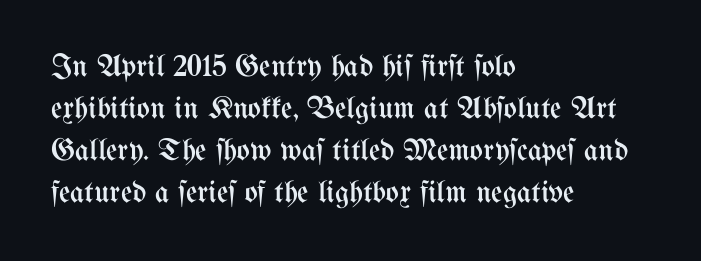
{"italic": "no", "bold": "no", "weight": "regular", "width": "condensed", "stroke_contrast": "medium", "x_height": "medium", "monospaced": "no", "underline": "no", "align": "left", "line_spacing": "normal", "line_spacing_ratio": 1.35, "letter_spacing": "normal", "letter_spacing_em": 0.0, "glyph_px": 31}
